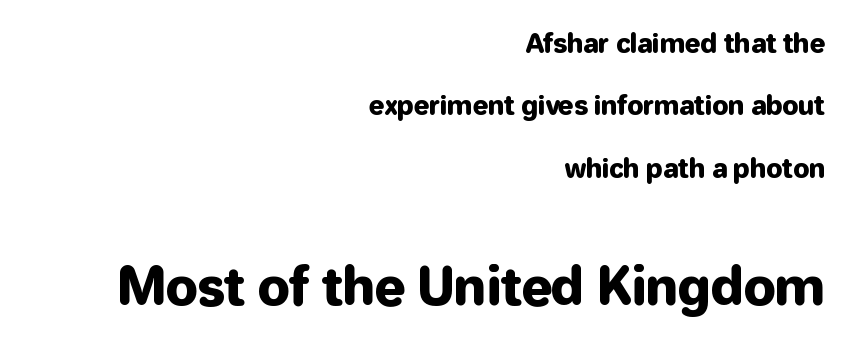
This sample uses an upright cut, with every glyph sitting square on the baseline. No extra tracking has been applied to these lines. Alignment: flush right. Looks like regular typesetting: each glyph gets only the width it needs. Are there feet on the stems? There aren't — it's a sans.
